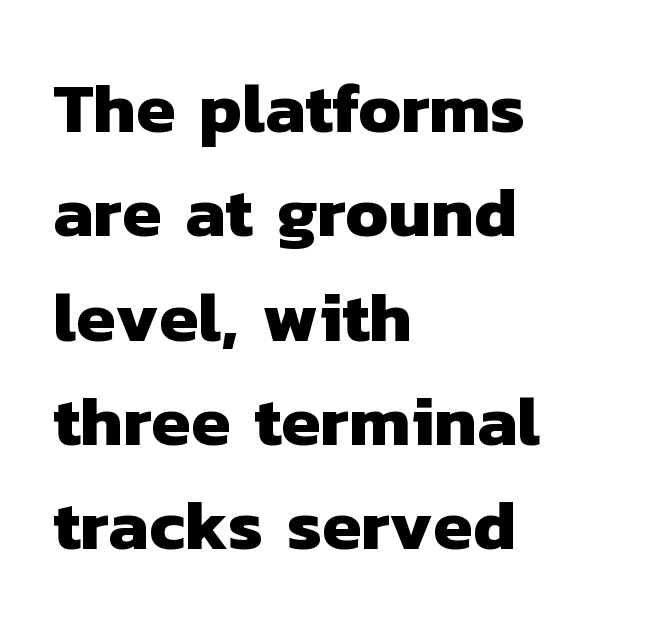
Q: Is the text bold? A: Yes.
Q: Is the typeface a serif or a sans-serif typeface? A: Sans-serif.
Q: Is the text underlined? A: No.
Q: How is the paragraph aligned? A: Left-aligned.
Q: Is the spacing between letters normal or unusually wide? A: Normal.
Q: Is the spacing between lines tight, normal or loose? A: Normal.
Q: Width (condensed, normal, or wide)? A: Normal.
Q: Stroke contrast? A: Low.
Q: x-height? A: Medium.
Q: Monospaced? A: No.
